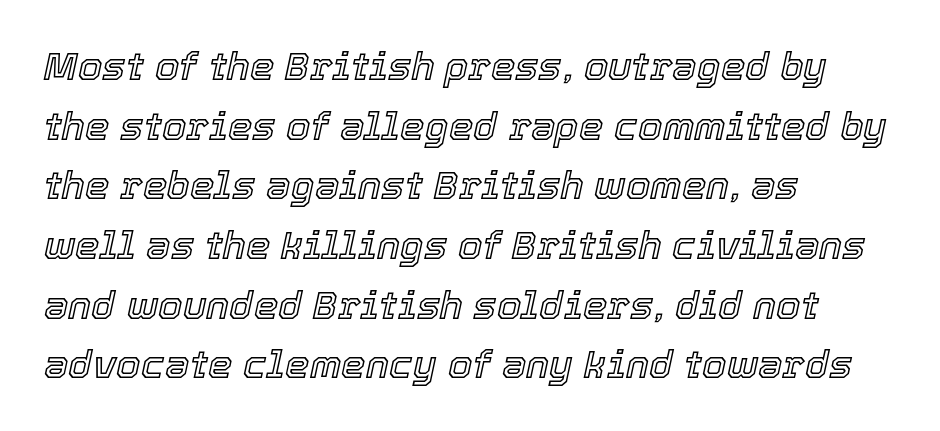
{"italic": "yes", "lean": "right", "slant_degrees": 12, "width": "normal", "x_height": "medium", "monospaced": "no", "underline": "no", "align": "left", "line_spacing": "normal", "line_spacing_ratio": 1.53, "letter_spacing": "normal", "letter_spacing_em": 0.0, "glyph_px": 39}
